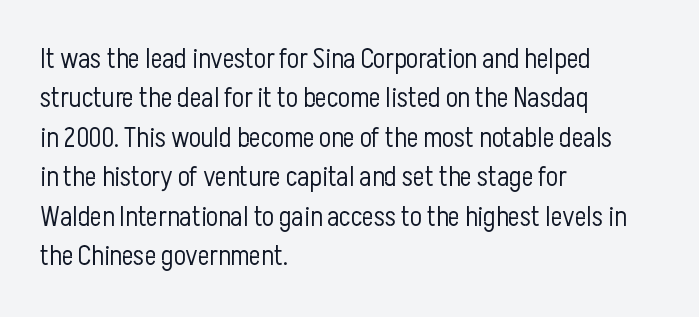
Bold? No — there's no thickening of the strokes. This is the regular roman posture of the typeface. A typesetter would call this zero additional tracking. Quick note: underline off. Line beginnings align vertically; line endings do not.
